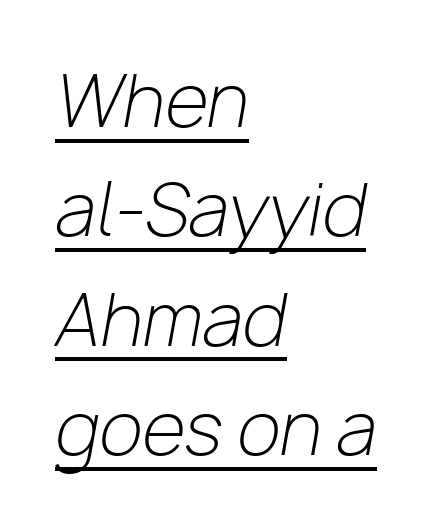
The image shows 71 px light type, italic (leaning right); set left-aligned, normal line spacing (1.54x), normal letter spacing, underlined; low stroke contrast and a medium x-height.
